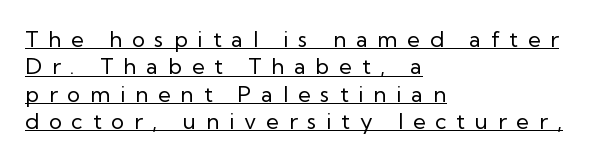
Q: Is the text bold? A: No.
Q: Is the text italic (slanted)? A: No, it is upright.
Q: Is the text underlined? A: Yes.
Q: How is the paragraph aligned? A: Left-aligned.
Q: Is the spacing between letters normal or unusually wide? A: Unusually wide.
